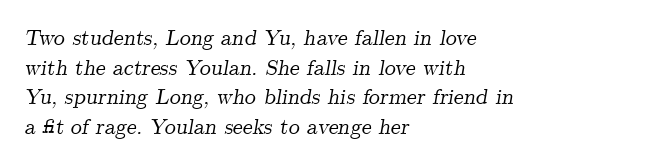
{"italic": "yes", "lean": "right", "slant_degrees": 9, "underline": "no", "align": "left", "line_spacing": "normal", "line_spacing_ratio": 1.35, "letter_spacing": "normal", "letter_spacing_em": 0.0, "glyph_px": 22}
